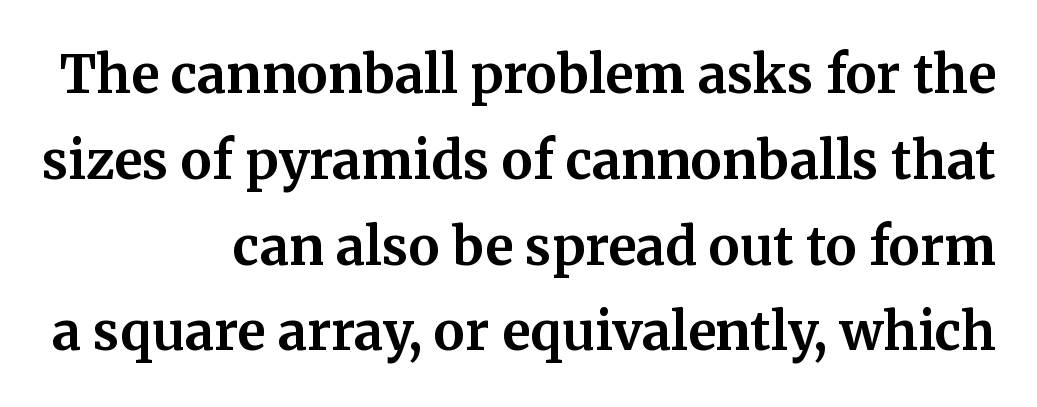
Q: Is the text bold? A: Yes.
Q: Is the text italic (slanted)? A: No, it is upright.
Q: Is the typeface a serif or a sans-serif typeface? A: Serif.
Q: Is the text underlined? A: No.
Q: How is the paragraph aligned? A: Right-aligned.
Q: Is the spacing between letters normal or unusually wide? A: Normal.
Q: Is the spacing between lines tight, normal or loose? A: Normal.
Q: Width (condensed, normal, or wide)? A: Normal.
Q: Stroke contrast? A: Medium.
Q: x-height? A: Medium.
Q: Monospaced? A: No.
